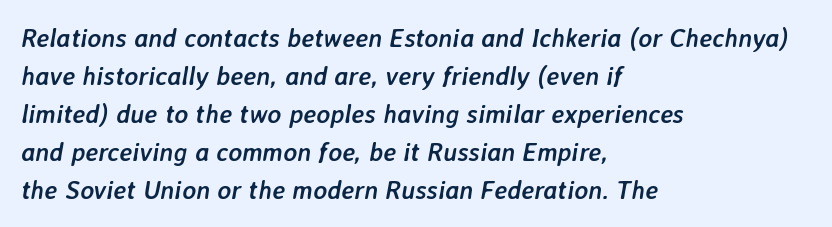
{"italic": "yes", "lean": "right", "slant_degrees": 7, "bold": "yes", "underline": "no", "align": "left", "line_spacing": "normal", "line_spacing_ratio": 1.46, "letter_spacing": "normal", "letter_spacing_em": 0.0, "glyph_px": 26}
